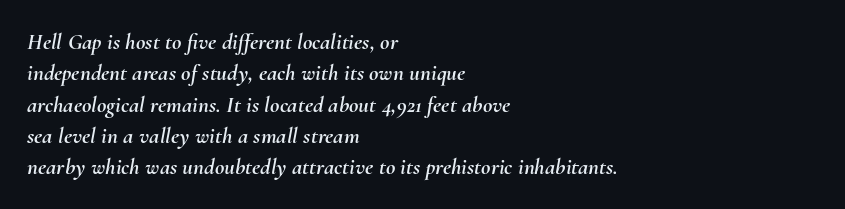
Q: Is the text italic (slanted)? A: Yes, it leans right by about 10 degrees.
Q: Is the text underlined? A: No.
Q: How is the paragraph aligned? A: Left-aligned.
Q: Is the spacing between letters normal or unusually wide? A: Normal.
Q: Is the spacing between lines tight, normal or loose? A: Normal.
